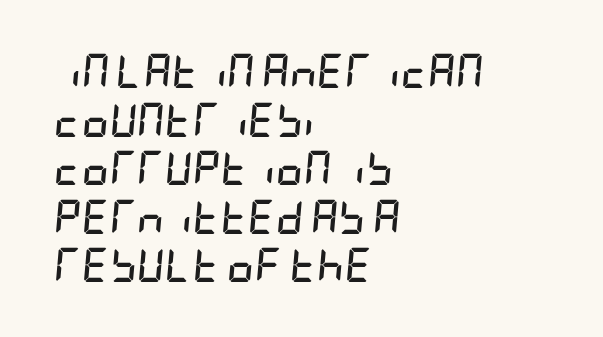
Q: Is the text bold? A: Yes.
Q: Is the text italic (slanted)? A: Yes, it leans right by about 5 degrees.
Q: Is the text underlined? A: No.
Q: How is the paragraph aligned? A: Left-aligned.
Q: Is the spacing between letters normal or unusually wide? A: Normal.
Q: Is the spacing between lines tight, normal or loose? A: Normal.
Q: Width (condensed, normal, or wide)? A: Condensed.
Q: Stroke contrast? A: Low.
Q: x-height? A: Large.
